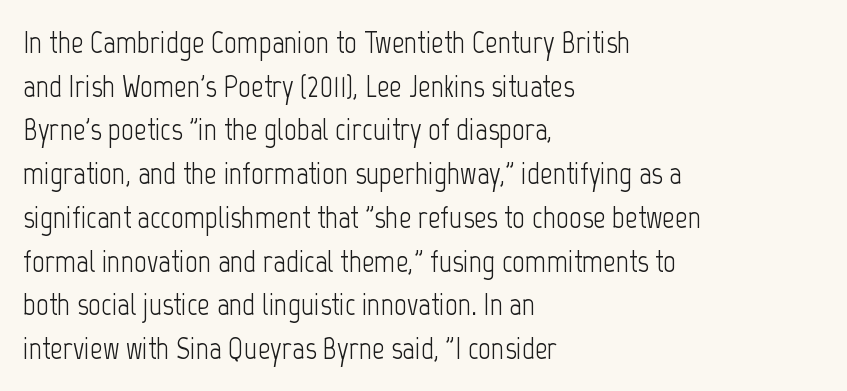
The strokes are not fattened; the text isn't bold. Has an underline been added? It has not. Character widths vary here, with narrow letters taking less room than wide ones. Serif or sans? Sans — the stroke terminals are bare.
